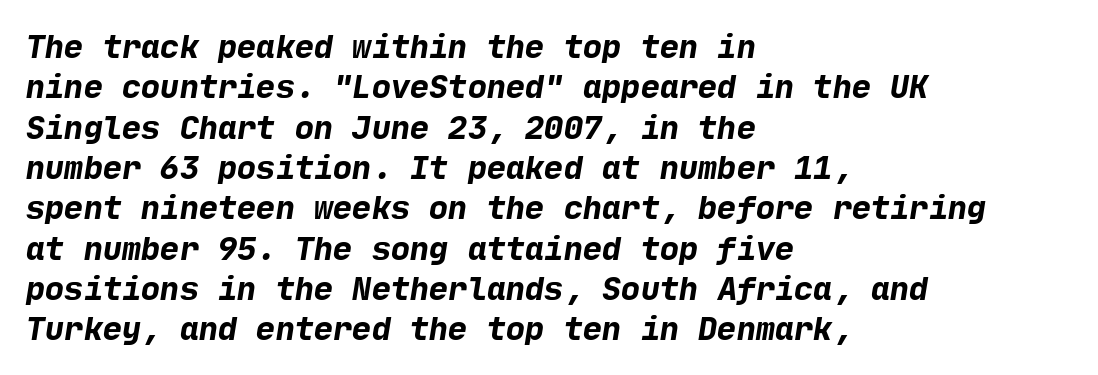
{"serif": "no", "bold": "yes", "weight": "bold", "width": "normal", "stroke_contrast": "low", "x_height": "medium", "underline": "no", "align": "left", "line_spacing": "normal", "line_spacing_ratio": 1.26, "letter_spacing": "normal", "letter_spacing_em": 0.0, "glyph_px": 32}
